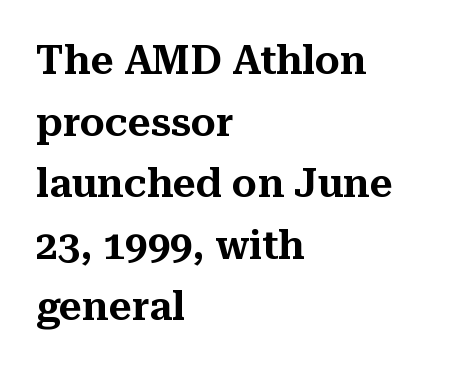
Q: Is the text italic (slanted)? A: No, it is upright.
Q: Is the typeface a serif or a sans-serif typeface? A: Serif.
Q: Is the text underlined? A: No.
Q: How is the paragraph aligned? A: Left-aligned.
Q: Is the spacing between letters normal or unusually wide? A: Normal.
Q: Is the spacing between lines tight, normal or loose? A: Normal.
Q: Width (condensed, normal, or wide)? A: Normal.
Q: Stroke contrast? A: Medium.
Q: x-height? A: Medium.
Q: Monospaced? A: No.
